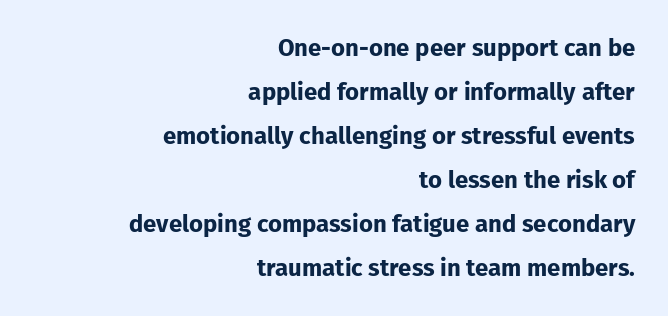
{"italic": "no", "bold": "yes", "underline": "no", "align": "right", "line_spacing_ratio": 1.83, "letter_spacing": "normal", "letter_spacing_em": 0.0, "glyph_px": 24}
